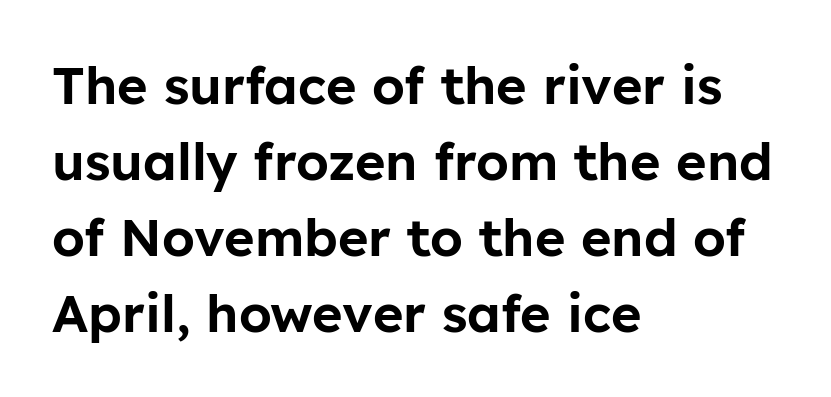
The image shows 52 px sans-serif type, upright; set left-aligned, normal line spacing (1.46x), normal letter spacing, not underlined; low stroke contrast and a medium x-height.
